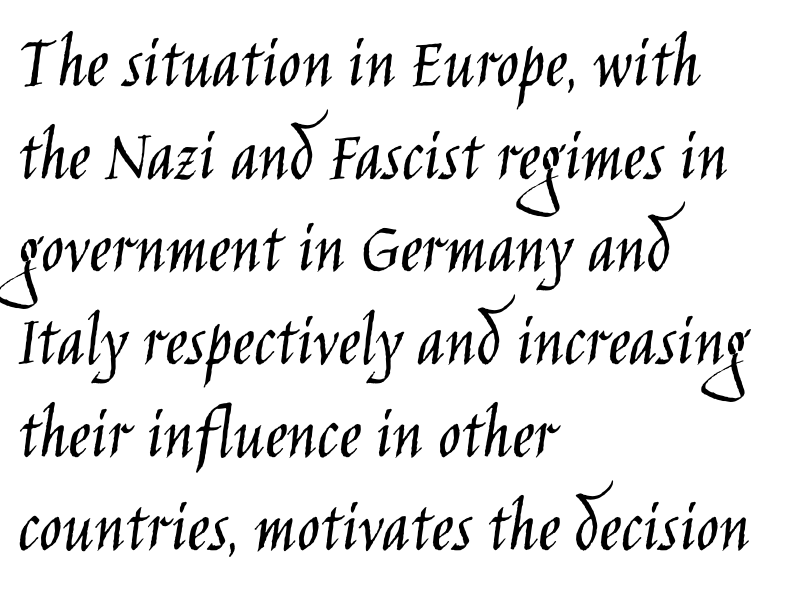
Q: Is the text bold? A: No.
Q: Is the text italic (slanted)? A: Yes.
Q: Is the typeface a serif or a sans-serif typeface? A: Sans-serif.
Q: Is the text underlined? A: No.
Q: How is the paragraph aligned? A: Left-aligned.
Q: Is the spacing between letters normal or unusually wide? A: Normal.
Q: Width (condensed, normal, or wide)? A: Condensed.
Q: Stroke contrast? A: Low.
Q: x-height? A: Large.
Q: Monospaced? A: No.
